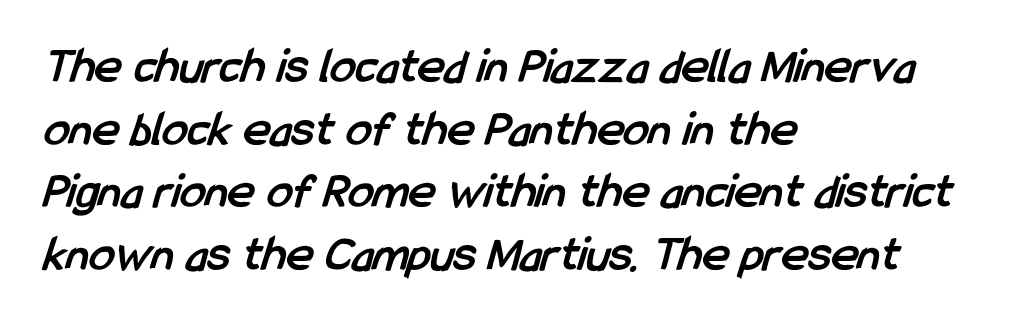
Q: Is the text bold? A: Yes.
Q: Is the typeface a serif or a sans-serif typeface? A: Sans-serif.
Q: Is the text underlined? A: No.
Q: How is the paragraph aligned? A: Left-aligned.
Q: Is the spacing between letters normal or unusually wide? A: Normal.
Q: Width (condensed, normal, or wide)? A: Condensed.
Q: Stroke contrast? A: Low.
Q: x-height? A: Medium.
Q: Monospaced? A: No.
